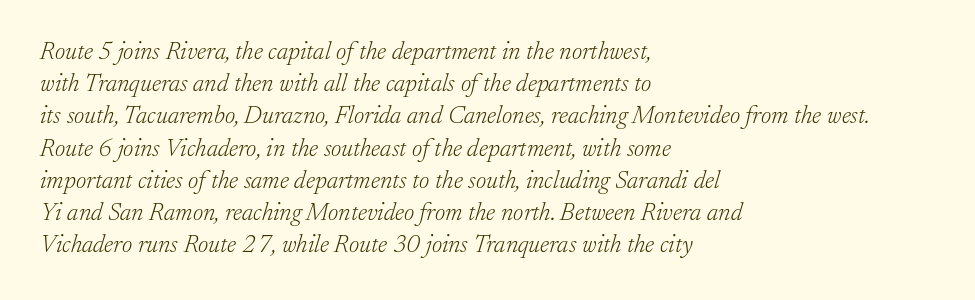
If you drew a line through each stem, it would be angled. Compared with typical paragraphs, the rows here are spaced about the same. Any mark beneath the type? The region is blank. A classic flush-left, rag-right setting is used for this passage. The characters are drawn with everyday or finer stroke widths. Look at the tracking — it's just the regular setting, nothing added.
